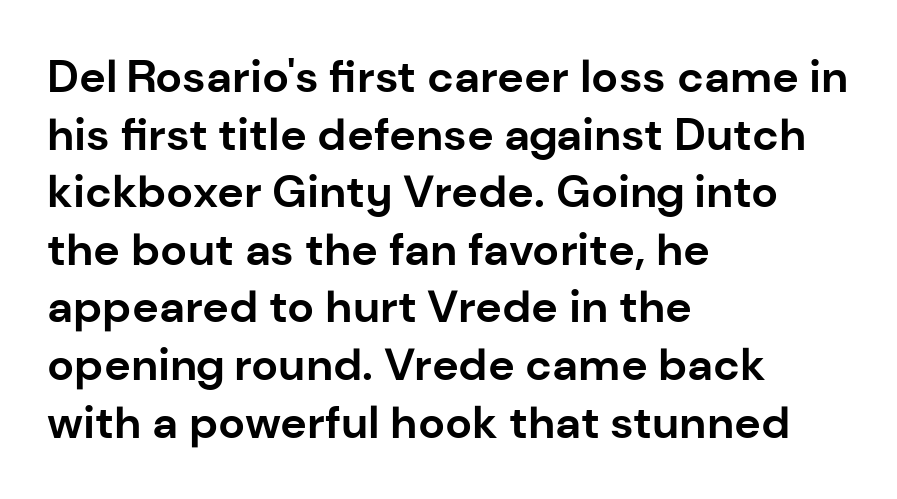
The image shows 45 px bold sans-serif type, upright; set left-aligned, normal line spacing (1.28x), normal letter spacing, not underlined; low stroke contrast and a medium x-height.
